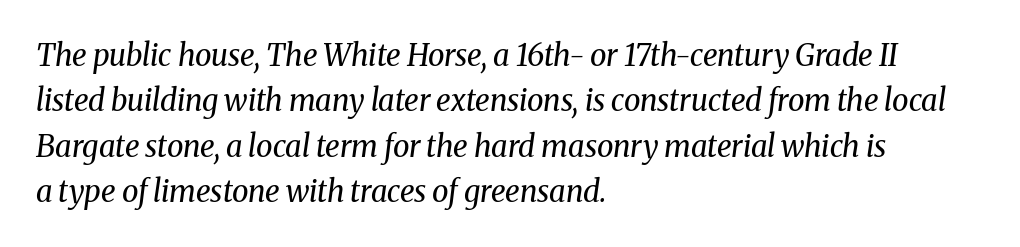
The image shows 30 px regular-weight serif type, italic (leaning right); set left-aligned, normal line spacing (1.51x), normal letter spacing, not underlined; medium stroke contrast and a medium x-height.
